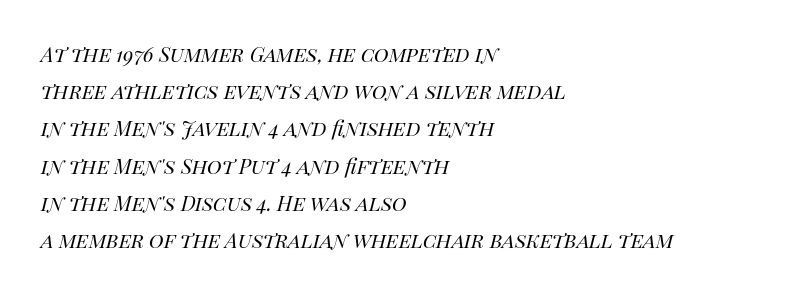
{"italic": "yes", "lean": "right", "slant_degrees": 14, "bold": "no", "underline": "no", "align": "left", "line_spacing": "normal", "line_spacing_ratio": 1.49, "letter_spacing": "normal", "letter_spacing_em": 0.0, "glyph_px": 25}
